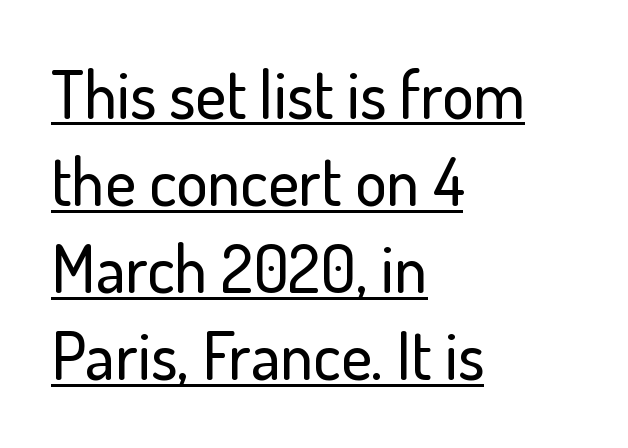
Q: Is the text italic (slanted)? A: No, it is upright.
Q: Is the typeface a serif or a sans-serif typeface? A: Sans-serif.
Q: Is the text underlined? A: Yes.
Q: How is the paragraph aligned? A: Left-aligned.
Q: Is the spacing between letters normal or unusually wide? A: Normal.
Q: Is the spacing between lines tight, normal or loose? A: Normal.
Q: Width (condensed, normal, or wide)? A: Normal.
Q: Stroke contrast? A: Low.
Q: x-height? A: Small.
Q: Monospaced? A: No.
